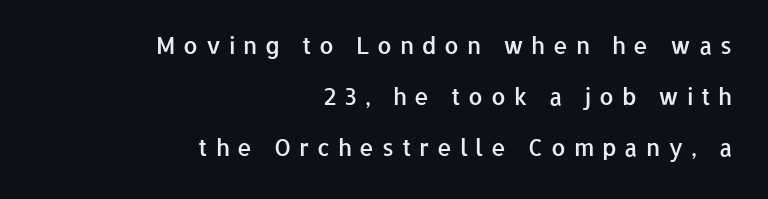
{"italic": "no", "bold": "semi", "underline": "no", "align": "right", "line_spacing": "loose", "line_spacing_ratio": 2.22, "letter_spacing": "wide", "letter_spacing_em": 0.34, "glyph_px": 23}
